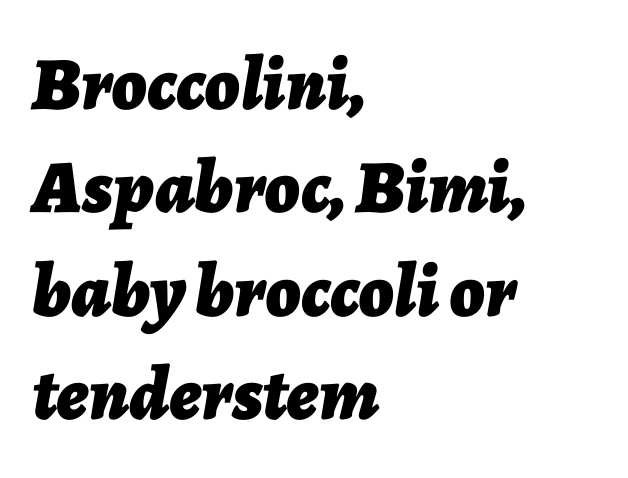
The image shows 75 px bold type, italic (leaning right); set left-aligned, normal line spacing (1.38x), normal letter spacing, not underlined; low stroke contrast and a medium x-height.
